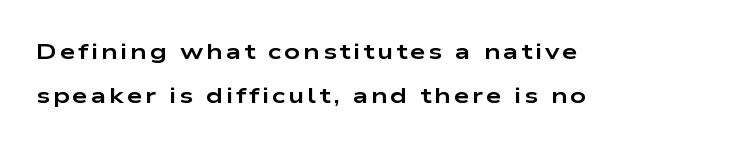
{"italic": "no", "bold": "yes", "underline": "no", "align": "left", "line_spacing": "loose", "line_spacing_ratio": 2.01, "glyph_px": 22}
